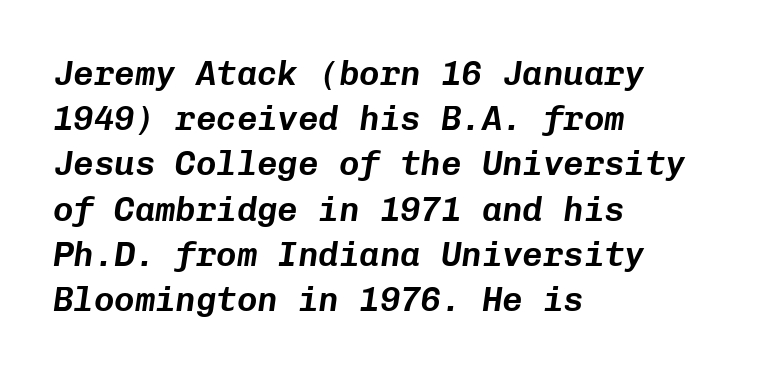
The image shows 34 px text type, italic (leaning right), monospaced; set left-aligned, normal line spacing (1.33x), normal letter spacing, not underlined; low stroke contrast and a medium x-height.
